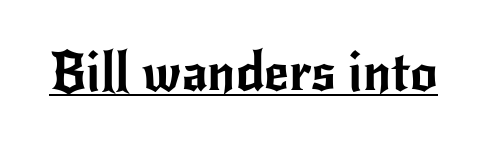
A typesetter would call this proportional, since set widths differ per character. Italic: no, the glyphs are upright roman. Underline: present. Regarding serifs, this sample does without them.
